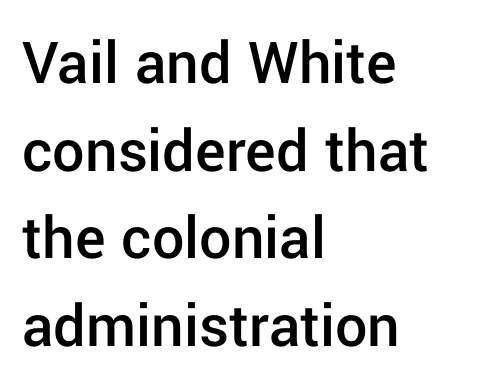
{"serif": "no", "italic": "no", "bold": "semi", "weight": "semibold", "width": "normal", "stroke_contrast": "low", "x_height": "medium", "monospaced": "no", "underline": "no", "align": "left", "line_spacing": "normal", "line_spacing_ratio": 1.37, "letter_spacing": "normal", "letter_spacing_em": 0.0, "glyph_px": 64}
